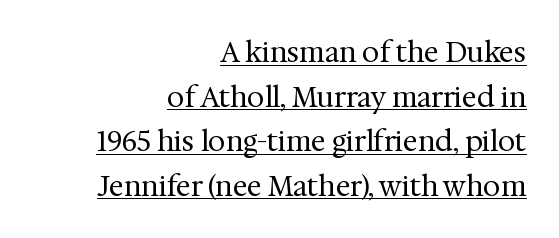
Horizontally, the lines are justified to the trailing edge only. The letters stand upright; this is a roman face. Stems here are at most as thick as an everyday book face. These lines keep a tight, regular rhythm from letter to letter.
